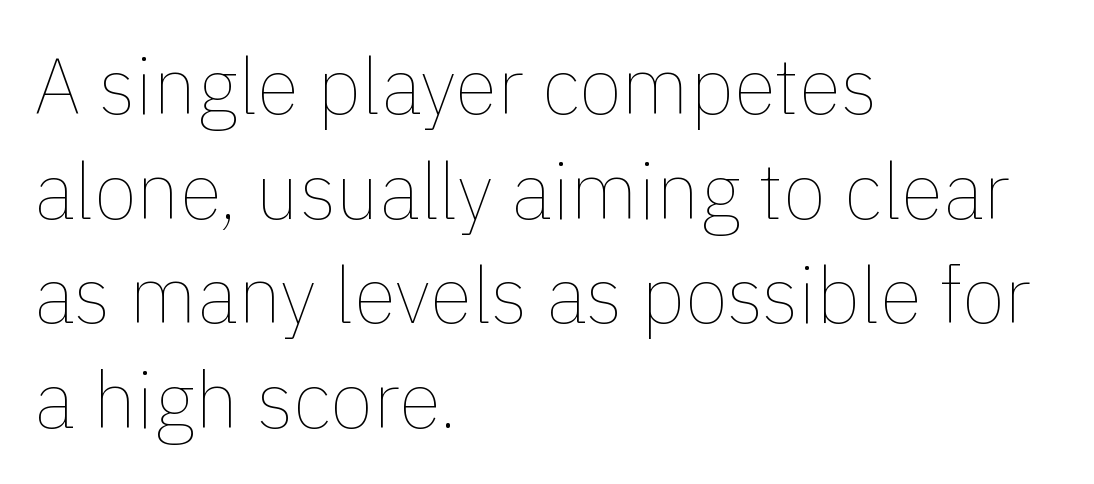
Q: Is the text bold? A: No.
Q: Is the text italic (slanted)? A: No, it is upright.
Q: Is the text underlined? A: No.
Q: How is the paragraph aligned? A: Left-aligned.
Q: Is the spacing between letters normal or unusually wide? A: Normal.
Q: Is the spacing between lines tight, normal or loose? A: Normal.
Q: Width (condensed, normal, or wide)? A: Normal.
Q: x-height? A: Medium.
Q: Monospaced? A: No.
